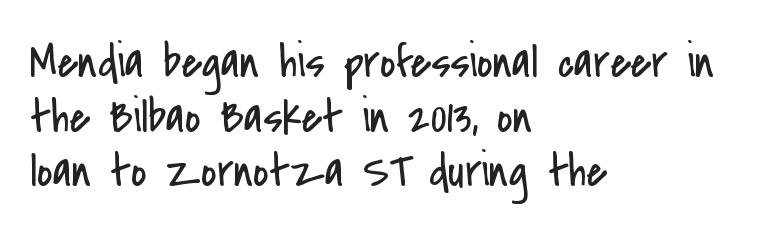
Q: Is the text bold? A: No.
Q: Is the text italic (slanted)? A: No, it is upright.
Q: Is the typeface a serif or a sans-serif typeface? A: Sans-serif.
Q: Is the text underlined? A: No.
Q: How is the paragraph aligned? A: Left-aligned.
Q: Is the spacing between letters normal or unusually wide? A: Normal.
Q: Is the spacing between lines tight, normal or loose? A: Tight.
Q: Width (condensed, normal, or wide)? A: Condensed.
Q: Stroke contrast? A: Low.
Q: x-height? A: Small.
Q: Monospaced? A: No.
